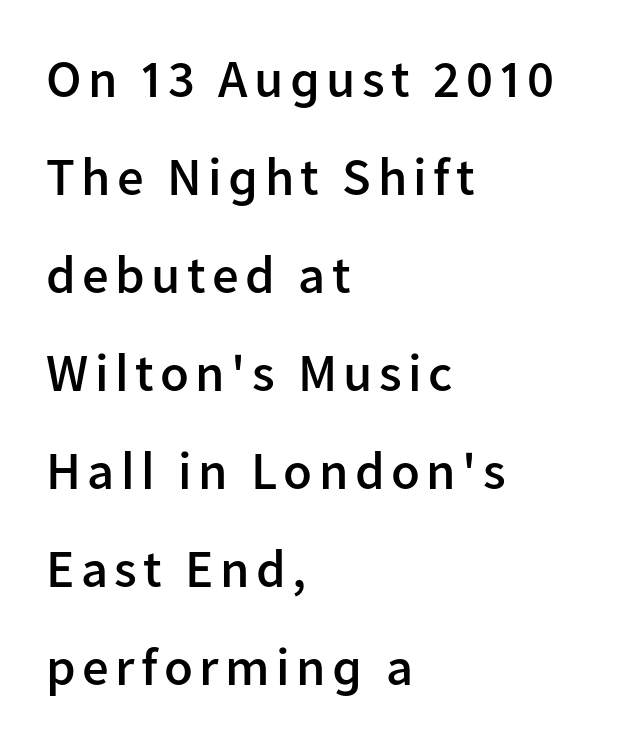
The image shows 53 px semibold sans-serif type, upright; set left-aligned, line spacing 1.85x, not underlined; low stroke contrast and a medium x-height.
